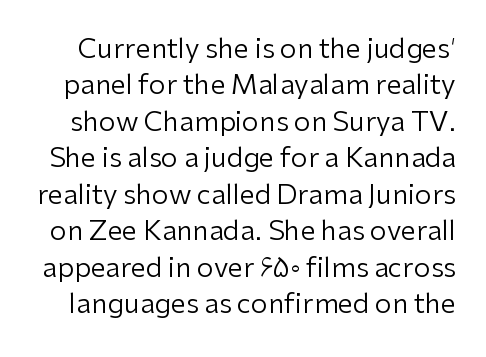
Q: Is the text bold? A: No.
Q: Is the text italic (slanted)? A: No, it is upright.
Q: Is the text underlined? A: No.
Q: Is the spacing between letters normal or unusually wide? A: Normal.
Q: Is the spacing between lines tight, normal or loose? A: Normal.
